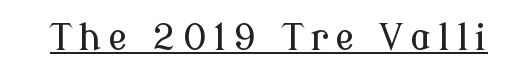
The image shows 36 px serif type, upright; set unusually wide letter spacing (+0.2 em), underlined; low stroke contrast and a medium x-height.
